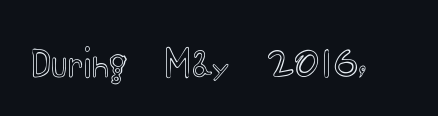
Q: Is the text italic (slanted)? A: No, it is upright.
Q: Is the text underlined? A: No.
Q: Is the spacing between letters normal or unusually wide? A: Normal.
Q: Width (condensed, normal, or wide)? A: Wide.
Q: x-height? A: Small.
Q: Monospaced? A: No.
